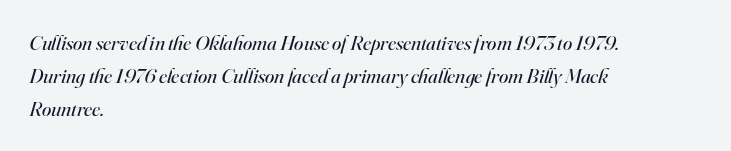
Q: Is the text bold? A: No.
Q: Is the text italic (slanted)? A: Yes, it leans right by about 16 degrees.
Q: Is the text underlined? A: No.
Q: How is the paragraph aligned? A: Left-aligned.
Q: Is the spacing between letters normal or unusually wide? A: Normal.
Q: Is the spacing between lines tight, normal or loose? A: Normal.
